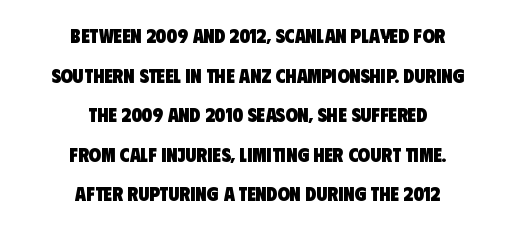
The characters look thick and weighty, a clear bold. One glance says open: line gaps are wider than usual. Honestly, the letter spacing is just normal — you wouldn't notice it. A student would call this center alignment; a typographer would say set centered. Check the space under the baseline: it is left empty.
